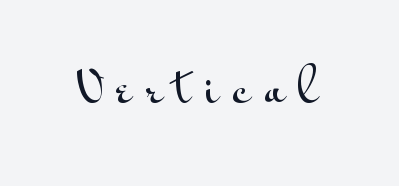
{"serif": "no", "width": "wide", "stroke_contrast": "medium", "x_height": "small", "monospaced": "no", "underline": "no", "letter_spacing": "wide", "letter_spacing_em": 0.31, "glyph_px": 45}
